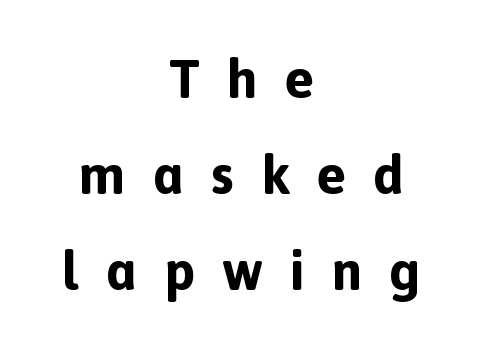
The image shows 55 px bold sans-serif type, upright; set centered, line spacing 1.75x, unusually wide letter spacing (+0.49 em), not underlined; a medium x-height.
